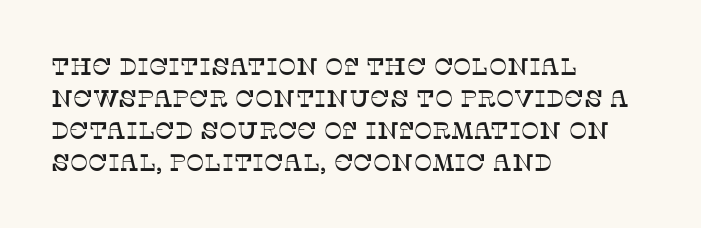
Just letters on the line, the space beneath them empty. Honestly, the row spacing looks completely unremarkable. No italicization has been applied; the sample stays upright. Teacher's note: observe the even left margin — that is flush-left alignment. Glyph-to-glyph distance matches everyday printed text.
